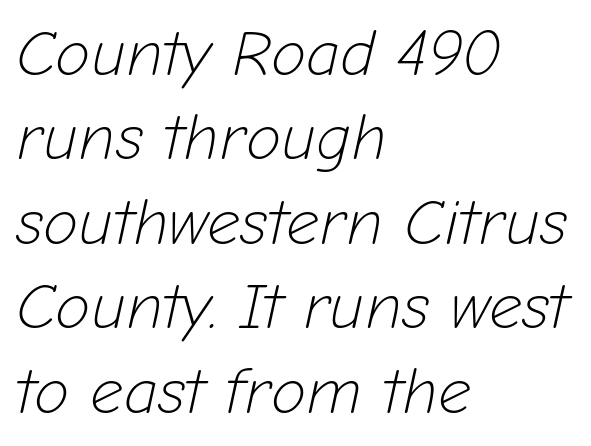
Honestly, the row spacing looks completely unremarkable. Looks like regular typesetting: each glyph gets only the width it needs. Yep, that's italic — everything's leaning. Typeset ragged right — the left edge is the straight one. The characters are drawn with everyday or finer stroke widths. The string is rendered with underlining switched off.
